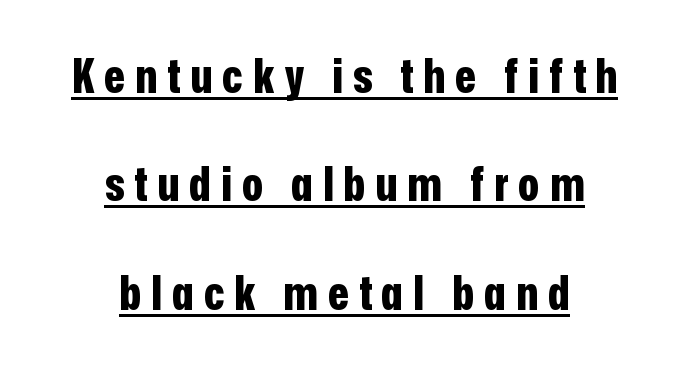
Q: Is the text bold? A: Yes.
Q: Is the text italic (slanted)? A: No, it is upright.
Q: Is the typeface a serif or a sans-serif typeface? A: Sans-serif.
Q: Is the text underlined? A: Yes.
Q: How is the paragraph aligned? A: Centered.
Q: Is the spacing between letters normal or unusually wide? A: Unusually wide.
Q: Is the spacing between lines tight, normal or loose? A: Loose.
Q: Width (condensed, normal, or wide)? A: Condensed.
Q: Stroke contrast? A: Low.
Q: x-height? A: Medium.
Q: Monospaced? A: No.
